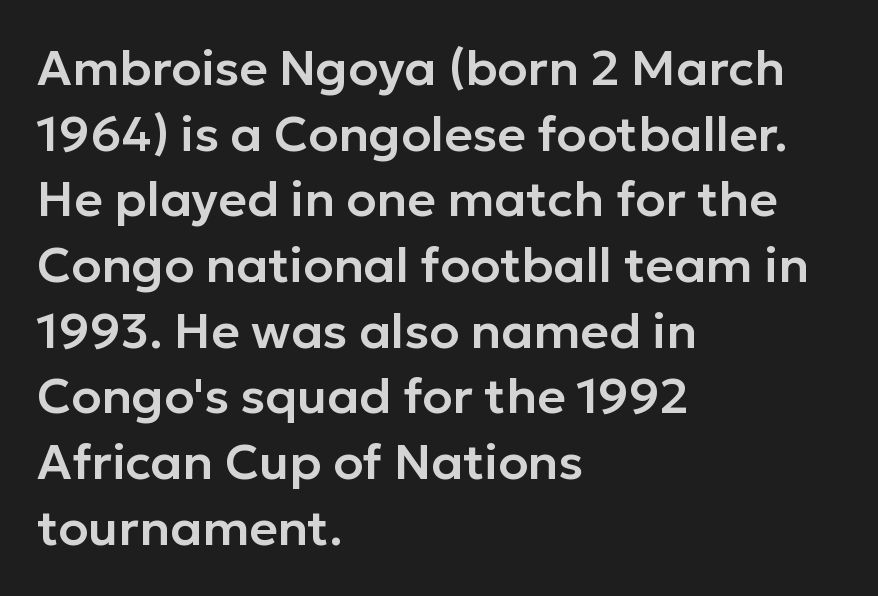
Q: Is the text italic (slanted)? A: No, it is upright.
Q: Is the typeface a serif or a sans-serif typeface? A: Sans-serif.
Q: Is the text underlined? A: No.
Q: How is the paragraph aligned? A: Left-aligned.
Q: Is the spacing between letters normal or unusually wide? A: Normal.
Q: Is the spacing between lines tight, normal or loose? A: Normal.
Q: Width (condensed, normal, or wide)? A: Normal.
Q: Stroke contrast? A: Low.
Q: x-height? A: Medium.
Q: Monospaced? A: No.
